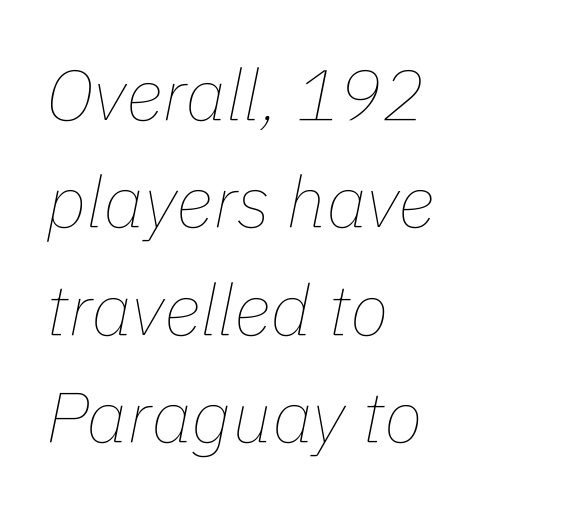
{"italic": "yes", "lean": "right", "slant_degrees": 11, "bold": "no", "weight": "thin", "width": "normal", "stroke_contrast": "low", "x_height": "medium", "monospaced": "no", "underline": "no", "align": "left", "line_spacing": "normal", "line_spacing_ratio": 1.49, "letter_spacing": "normal", "letter_spacing_em": 0.0, "glyph_px": 72}
